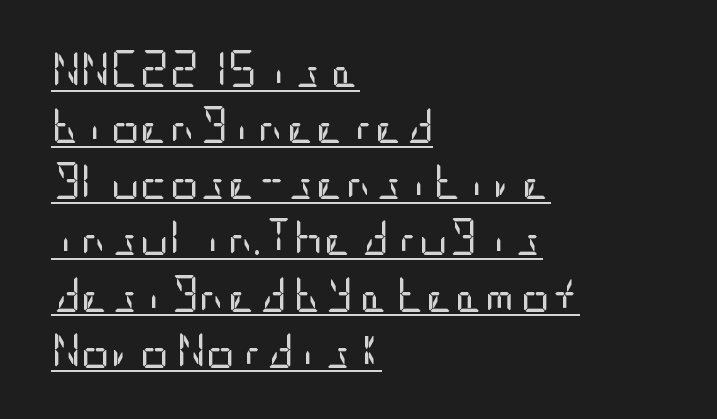
Q: Is the text bold? A: No.
Q: Is the text italic (slanted)? A: No, it is upright.
Q: Is the typeface a serif or a sans-serif typeface? A: Sans-serif.
Q: Is the text underlined? A: Yes.
Q: How is the paragraph aligned? A: Left-aligned.
Q: Is the spacing between letters normal or unusually wide? A: Normal.
Q: Is the spacing between lines tight, normal or loose? A: Normal.
Q: Width (condensed, normal, or wide)? A: Condensed.
Q: Stroke contrast? A: Low.
Q: x-height? A: Large.
